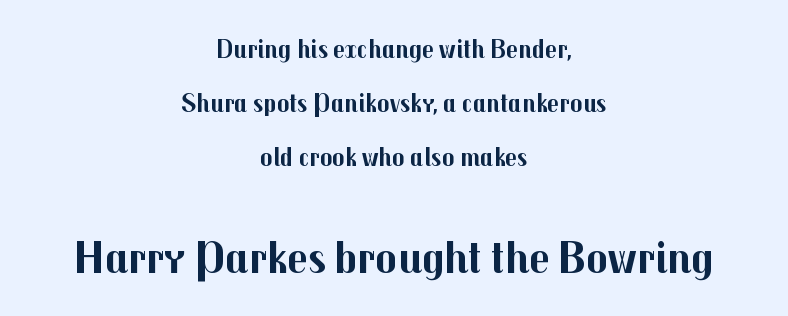
The image shows 45 px bold sans-serif type, upright; set centered, loose line spacing (2.07x), normal letter spacing, not underlined; the second (bottom) block is 1.73x larger; medium stroke contrast and a medium x-height.
